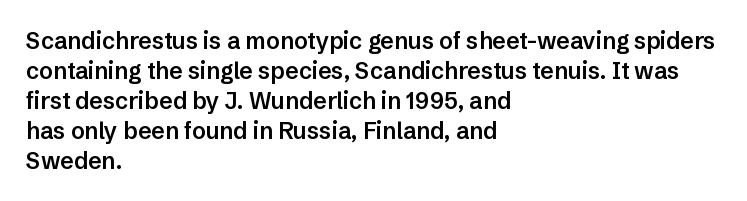
Letter spacing: default. Unlike italic type, these characters show no tilt at all. Look at the stroke-to-counter ratio: somewhat heavy, a semibold. Layout note: lines flush left.
